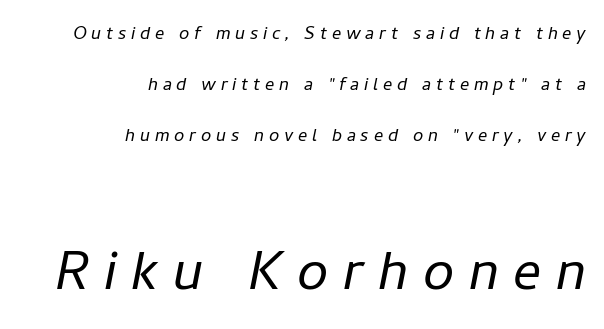
{"italic": "yes", "lean": "right", "slant_degrees": 11, "bold": "no", "weight": "light", "width": "normal", "stroke_contrast": "low", "x_height": "medium", "monospaced": "no", "underline": "no", "align": "right", "line_spacing": "loose", "line_spacing_ratio": 2.21, "letter_spacing": "wide", "letter_spacing_em": 0.21, "larger_block": "second", "size_ratio": 3.04, "glyph_px": 70}
